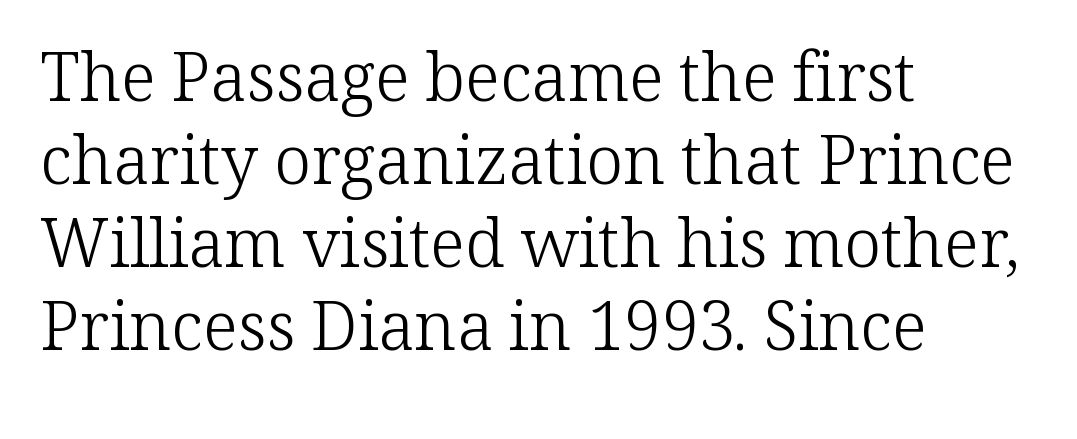
Q: Is the text bold? A: No.
Q: Is the text italic (slanted)? A: No, it is upright.
Q: Is the typeface a serif or a sans-serif typeface? A: Serif.
Q: Is the text underlined? A: No.
Q: How is the paragraph aligned? A: Left-aligned.
Q: Is the spacing between letters normal or unusually wide? A: Normal.
Q: Width (condensed, normal, or wide)? A: Normal.
Q: Stroke contrast? A: Low.
Q: x-height? A: Medium.
Q: Monospaced? A: No.
